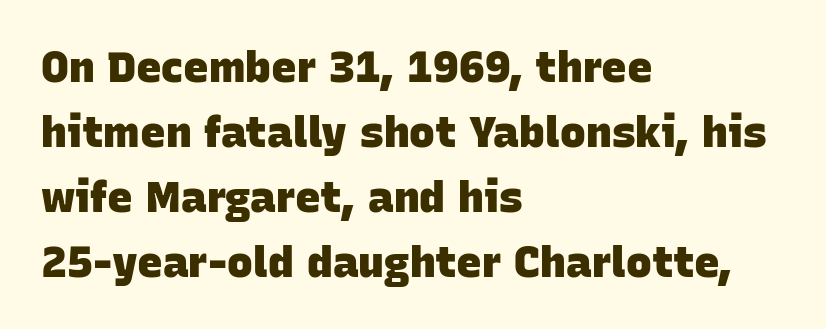
The image shows 43 px heavy sans-serif type; set left-aligned, normal line spacing (1.51x), normal letter spacing, not underlined; low stroke contrast and a large x-height.
